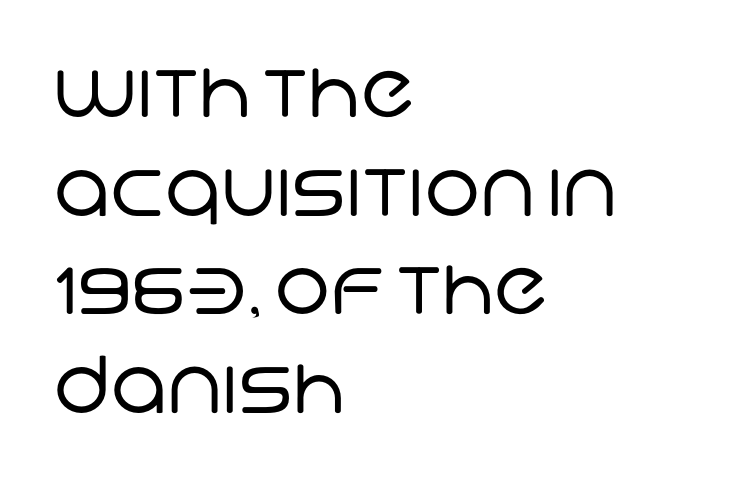
The rendering anchors every line to the left-hand side. The letterforms sit at book weight or below. The lines sit at an ordinary, default distance from one another. Letterform terminals end flat and unadorned throughout the passage. Letter spacing: default.
